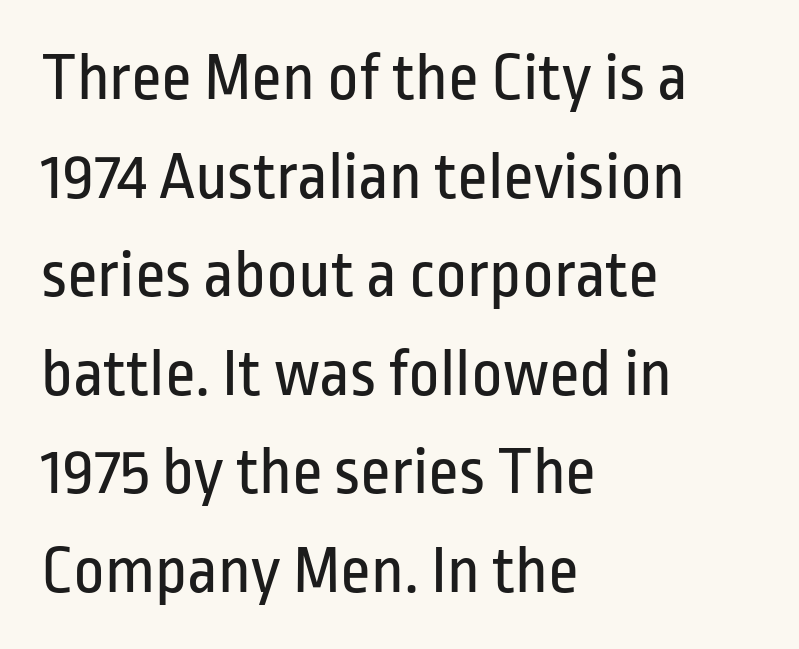
Q: Is the text bold? A: No.
Q: Is the text italic (slanted)? A: No, it is upright.
Q: Is the typeface a serif or a sans-serif typeface? A: Sans-serif.
Q: Is the text underlined? A: No.
Q: How is the paragraph aligned? A: Left-aligned.
Q: Is the spacing between letters normal or unusually wide? A: Normal.
Q: Is the spacing between lines tight, normal or loose? A: Normal.
Q: Width (condensed, normal, or wide)? A: Condensed.
Q: Stroke contrast? A: Low.
Q: x-height? A: Medium.
Q: Monospaced? A: No.
